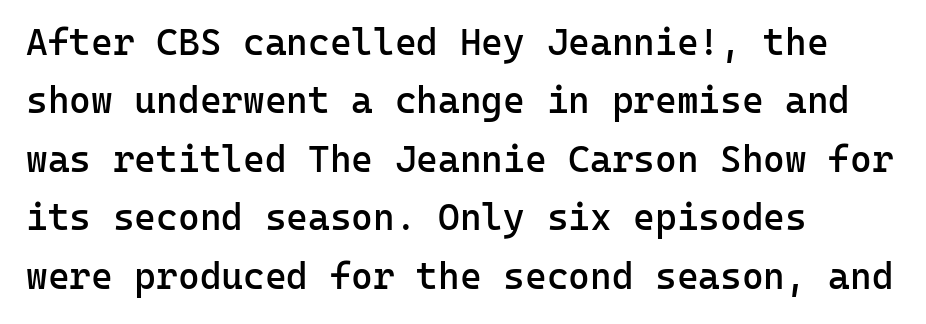
Q: Is the text bold? A: Semi-bold.
Q: Is the text italic (slanted)? A: No, it is upright.
Q: Is the typeface a serif or a sans-serif typeface? A: Sans-serif.
Q: Is the text underlined? A: No.
Q: How is the paragraph aligned? A: Left-aligned.
Q: Is the spacing between letters normal or unusually wide? A: Normal.
Q: Is the spacing between lines tight, normal or loose? A: Normal.
Q: Width (condensed, normal, or wide)? A: Normal.
Q: Stroke contrast? A: Low.
Q: x-height? A: Medium.
Q: Monospaced? A: Yes.
